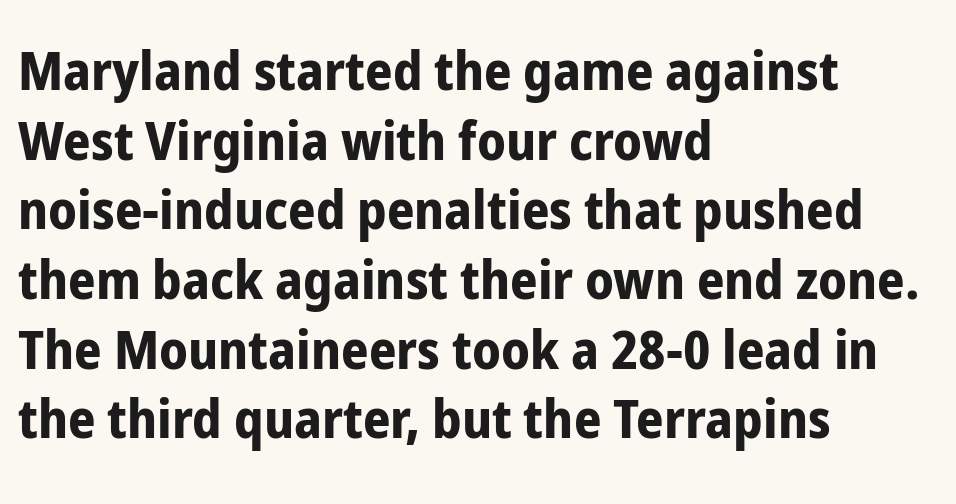
The image shows 54 px bold, condensed sans-serif type, upright; set left-aligned, normal line spacing (1.29x), normal letter spacing, not underlined; low stroke contrast and a medium x-height.
